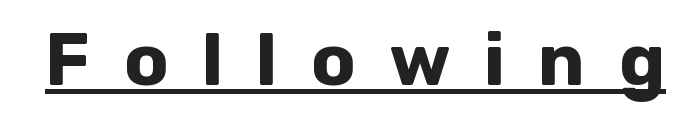
{"serif": "no", "italic": "no", "bold": "yes", "weight": "bold", "width": "normal", "stroke_contrast": "low", "x_height": "medium", "monospaced": "no", "underline": "yes", "letter_spacing": "wide", "letter_spacing_em": 0.46, "glyph_px": 73}
